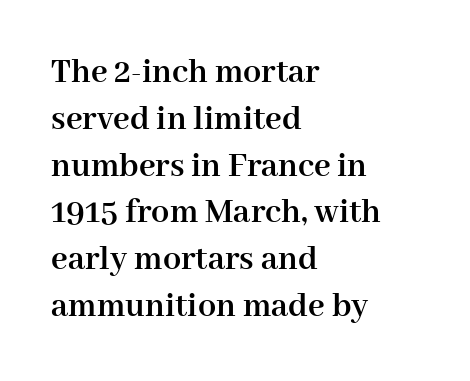
Its strokes are broad and dark, the hallmark of bold type. Underline: absent. What's the leading like? Ordinary, nothing unusual. Ordinary non-slanted type is in use. You could not count columns in this text — the font is proportionally spaced. Alignment: flush left.
